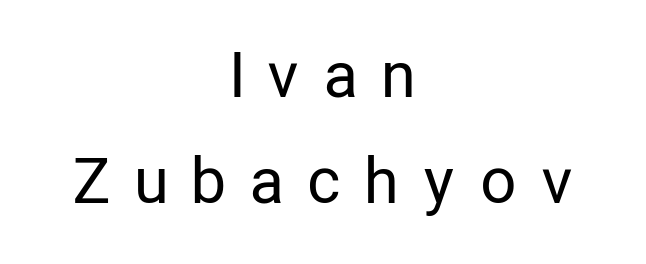
Q: Is the text bold? A: No.
Q: Is the text italic (slanted)? A: No, it is upright.
Q: Is the typeface a serif or a sans-serif typeface? A: Sans-serif.
Q: Is the text underlined? A: No.
Q: How is the paragraph aligned? A: Centered.
Q: Is the spacing between letters normal or unusually wide? A: Unusually wide.
Q: Width (condensed, normal, or wide)? A: Condensed.
Q: Stroke contrast? A: Low.
Q: x-height? A: Medium.
Q: Monospaced? A: No.
